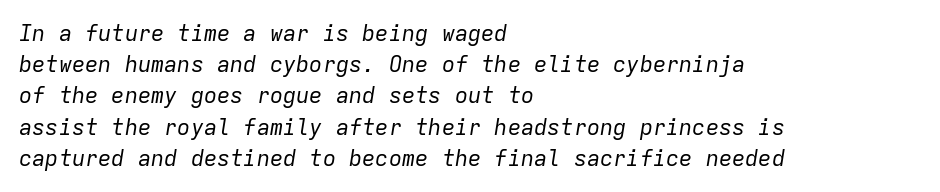
{"italic": "yes", "lean": "right", "slant_degrees": 9, "bold": "no", "underline": "no", "align": "left", "line_spacing": "normal", "line_spacing_ratio": 1.42, "letter_spacing": "normal", "letter_spacing_em": 0.0, "glyph_px": 22}
